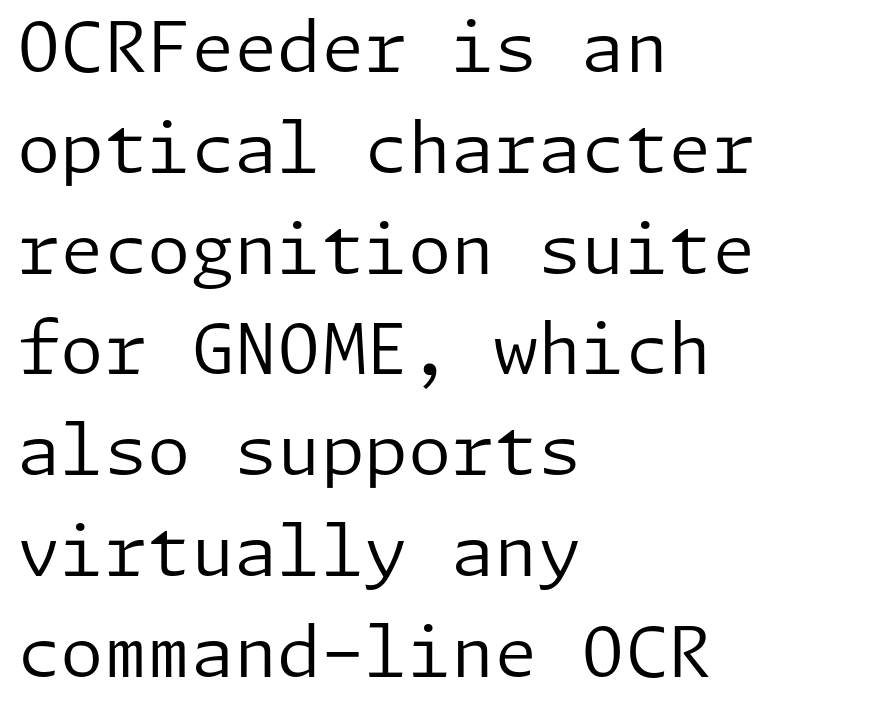
{"serif": "no", "italic": "no", "bold": "no", "weight": "regular", "width": "normal", "stroke_contrast": "low", "x_height": "medium", "underline": "no", "align": "left", "line_spacing": "normal", "line_spacing_ratio": 1.44, "letter_spacing": "normal", "letter_spacing_em": 0.0, "glyph_px": 70}
